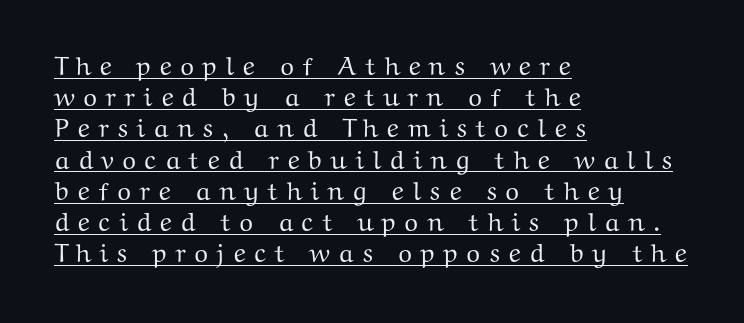
{"italic": "no", "underline": "yes", "align": "left", "line_spacing_ratio": 1.2, "letter_spacing": "wide", "letter_spacing_em": 0.3, "glyph_px": 26}
